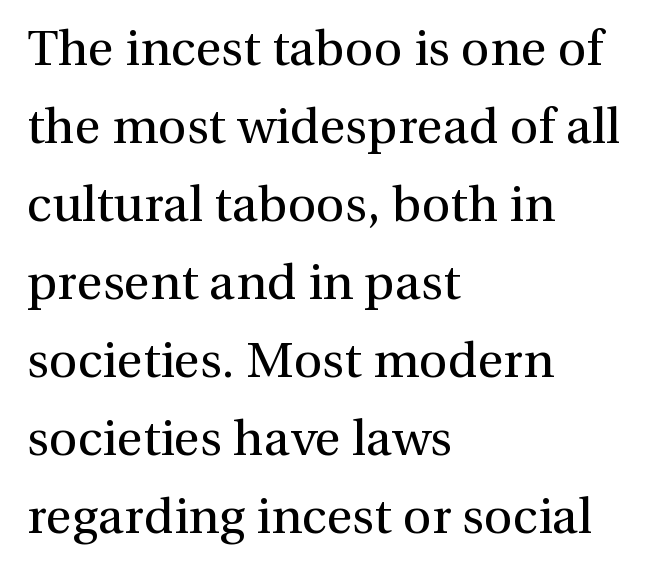
Q: Is the text bold? A: No.
Q: Is the text italic (slanted)? A: No, it is upright.
Q: Is the typeface a serif or a sans-serif typeface? A: Serif.
Q: Is the text underlined? A: No.
Q: How is the paragraph aligned? A: Left-aligned.
Q: Is the spacing between letters normal or unusually wide? A: Normal.
Q: Is the spacing between lines tight, normal or loose? A: Normal.
Q: Width (condensed, normal, or wide)? A: Normal.
Q: x-height? A: Medium.
Q: Monospaced? A: No.
